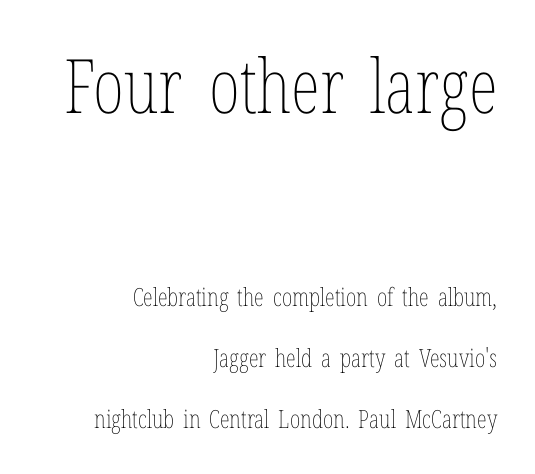
Q: Is the text bold? A: No.
Q: Is the text italic (slanted)? A: No, it is upright.
Q: Is the text underlined? A: No.
Q: How is the paragraph aligned? A: Right-aligned.
Q: Is the spacing between letters normal or unusually wide? A: Normal.
Q: Is the spacing between lines tight, normal or loose? A: Loose.
Q: Which block of text is set in a larger size, the first (top) or the second (bottom)? A: The first (top) one.
Q: Width (condensed, normal, or wide)? A: Condensed.
Q: Stroke contrast? A: Low.
Q: x-height? A: Medium.
Q: Monospaced? A: No.
